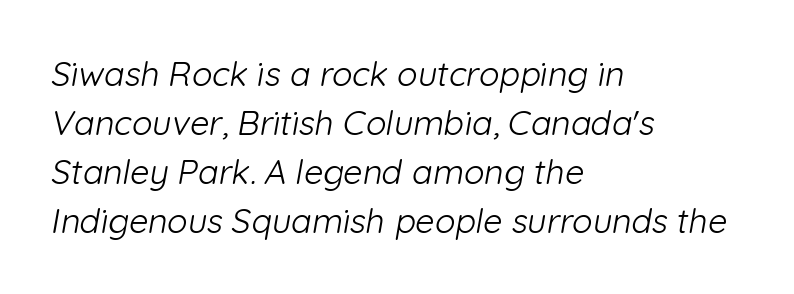
Q: Is the text bold? A: No.
Q: Is the typeface a serif or a sans-serif typeface? A: Sans-serif.
Q: Is the text underlined? A: No.
Q: How is the paragraph aligned? A: Left-aligned.
Q: Is the spacing between letters normal or unusually wide? A: Normal.
Q: Is the spacing between lines tight, normal or loose? A: Normal.
Q: Width (condensed, normal, or wide)? A: Normal.
Q: Stroke contrast? A: Low.
Q: x-height? A: Medium.
Q: Monospaced? A: No.
